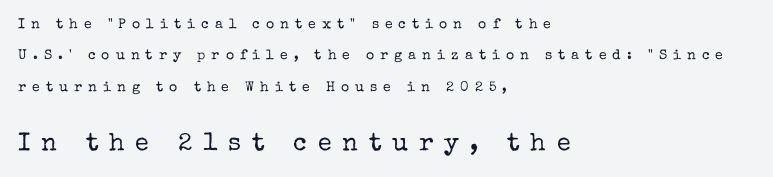
{"italic": "no", "bold": "no", "underline": "no", "align": "left", "line_spacing": "loose", "line_spacing_ratio": 2.24, "letter_spacing": "wide", "letter_spacing_em": 0.43, "larger_block": "second", "size_ratio": 1.79, "glyph_px": 25}
